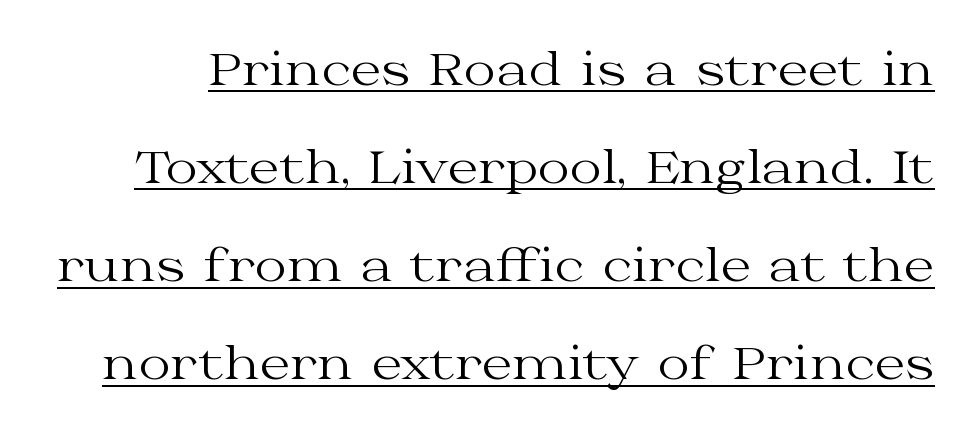
Q: Is the text bold? A: No.
Q: Is the text italic (slanted)? A: No, it is upright.
Q: Is the typeface a serif or a sans-serif typeface? A: Serif.
Q: Is the text underlined? A: Yes.
Q: Is the spacing between letters normal or unusually wide? A: Normal.
Q: Is the spacing between lines tight, normal or loose? A: Loose.
Q: Width (condensed, normal, or wide)? A: Wide.
Q: Stroke contrast? A: Medium.
Q: x-height? A: Medium.
Q: Monospaced? A: No.
